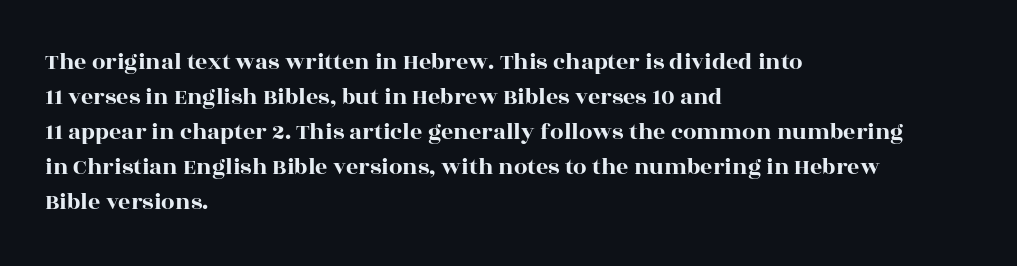
Style check: upright. The designer left line spacing at the default. Casual observation: everything's shoved over to the left. Tracking here is standard; glyphs follow each other at the usual distance. The foot of each line stays bare and open.
